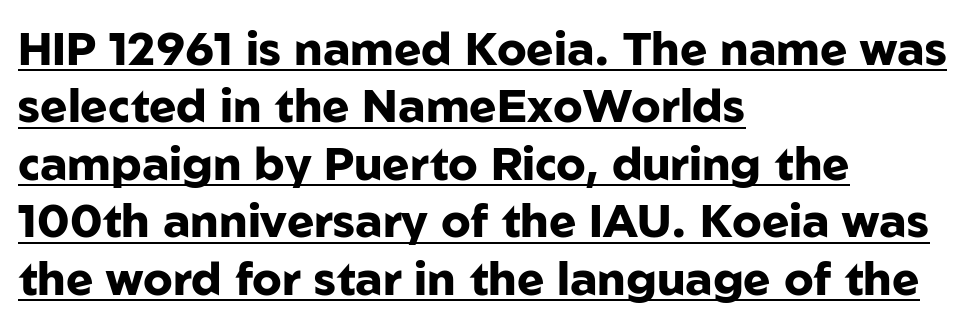
The image shows 46 px heavy sans-serif type, upright; set left-aligned, normal line spacing (1.25x), normal letter spacing, underlined; low stroke contrast and a medium x-height.
